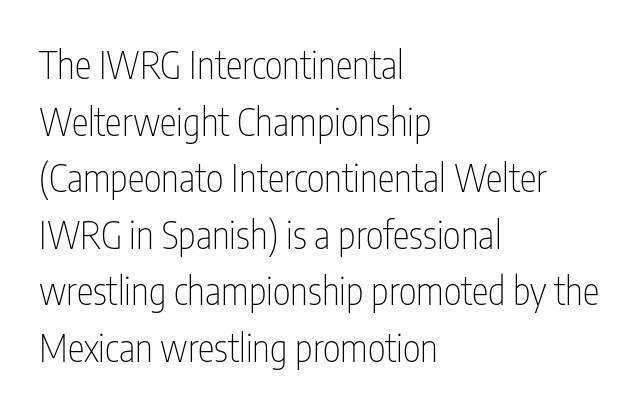
Q: Is the text bold? A: No.
Q: Is the text italic (slanted)? A: No, it is upright.
Q: Is the typeface a serif or a sans-serif typeface? A: Sans-serif.
Q: Is the text underlined? A: No.
Q: How is the paragraph aligned? A: Left-aligned.
Q: Is the spacing between letters normal or unusually wide? A: Normal.
Q: Is the spacing between lines tight, normal or loose? A: Normal.
Q: Width (condensed, normal, or wide)? A: Condensed.
Q: Stroke contrast? A: Low.
Q: x-height? A: Medium.
Q: Monospaced? A: No.
